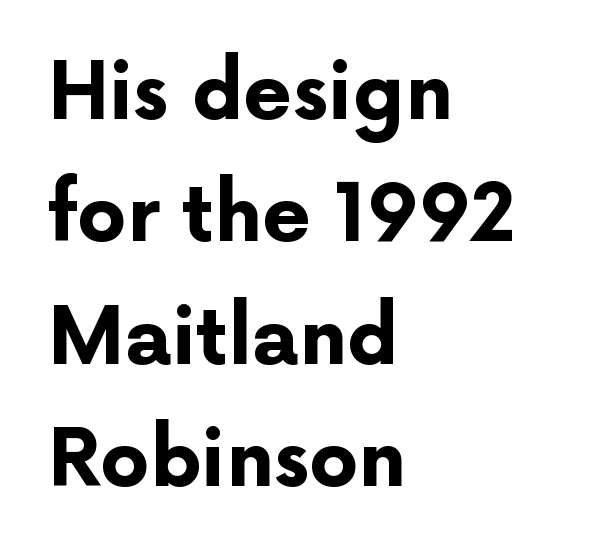
Heft: maximum for text — a bold. Which margin do the lines hug? The left one — the right edge is uneven. The letters stand upright; this is a roman face. The horizontal fit of the characters is conventional and even. The text was rendered using a sans face with plain stroke endings.
